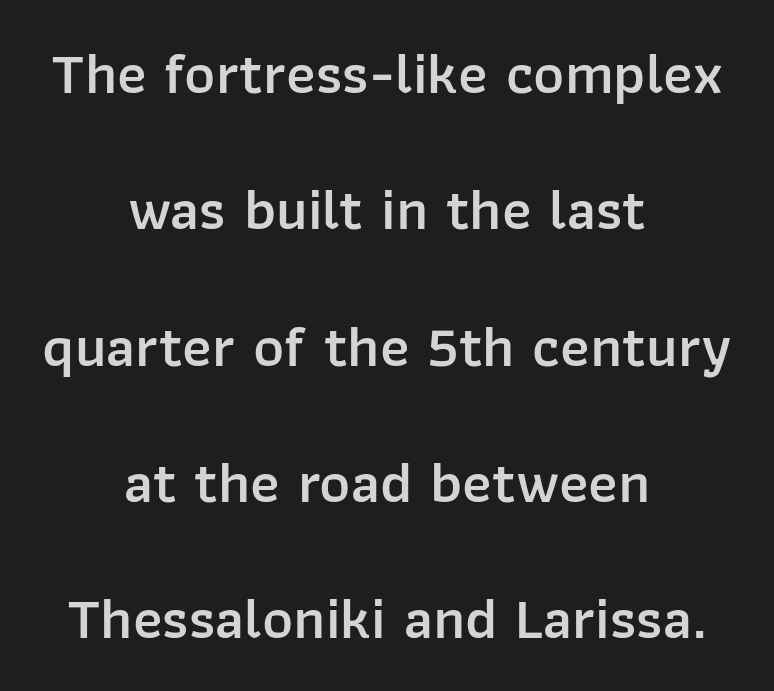
The image shows 59 px semibold sans-serif type, upright; set centered, loose line spacing (2.31x), normal letter spacing, not underlined; low stroke contrast and a medium x-height.
